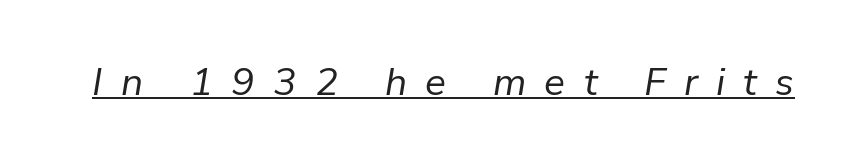
Q: Is the text bold? A: No.
Q: Is the text italic (slanted)? A: Yes, it leans right by about 9 degrees.
Q: Is the text underlined? A: Yes.
Q: Is the spacing between letters normal or unusually wide? A: Unusually wide.
Q: Width (condensed, normal, or wide)? A: Normal.
Q: Stroke contrast? A: Low.
Q: x-height? A: Medium.
Q: Monospaced? A: No.
